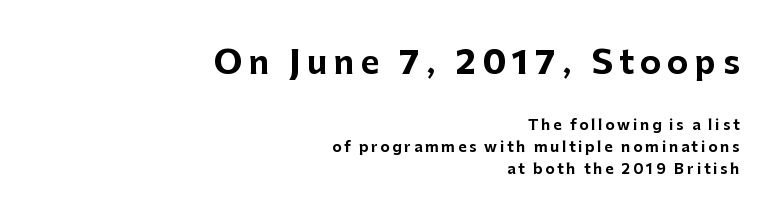
The image shows 32 px bold sans-serif type, upright; set right-aligned, normal line spacing (1.57x), unusually wide letter spacing (+0.2 em), not underlined; the first (top) block is 2.29x larger; low stroke contrast and a medium x-height.
